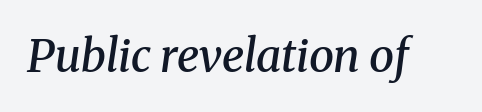
Q: Is the text bold? A: Semi-bold.
Q: Is the text italic (slanted)? A: Yes, it leans right by about 8 degrees.
Q: Is the typeface a serif or a sans-serif typeface? A: Serif.
Q: Is the text underlined? A: No.
Q: Is the spacing between letters normal or unusually wide? A: Normal.
Q: Width (condensed, normal, or wide)? A: Normal.
Q: Stroke contrast? A: Medium.
Q: x-height? A: Medium.
Q: Monospaced? A: No.
